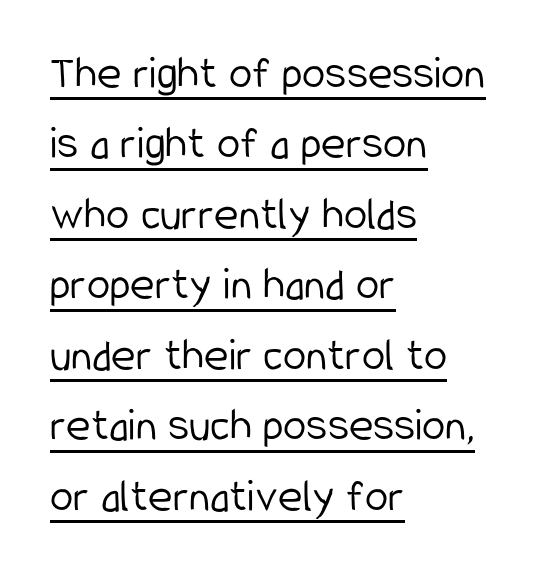
The image shows 47 px light, condensed sans-serif type, upright; set left-aligned, normal line spacing (1.5x), normal letter spacing, underlined; low stroke contrast and a medium x-height.
